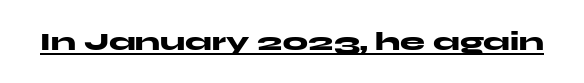
The image shows 25 px bold type, upright; set normal letter spacing, underlined.
